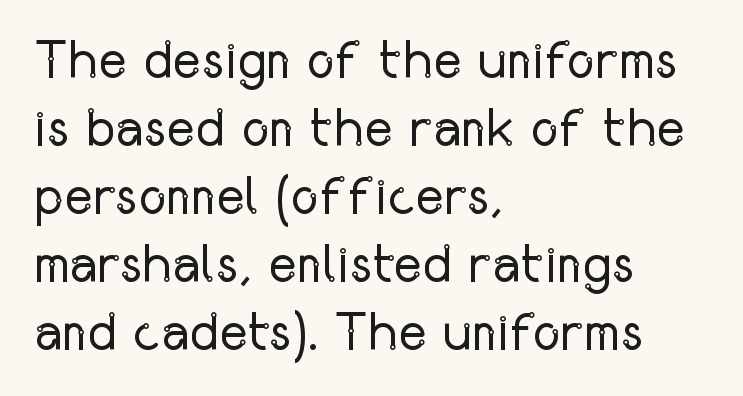
{"serif": "no", "italic": "no", "bold": "no", "weight": "regular", "width": "condensed", "stroke_contrast": "low", "x_height": "medium", "monospaced": "no", "underline": "no", "align": "left", "line_spacing": "normal", "line_spacing_ratio": 1.26, "letter_spacing": "normal", "letter_spacing_em": 0.0, "glyph_px": 54}
